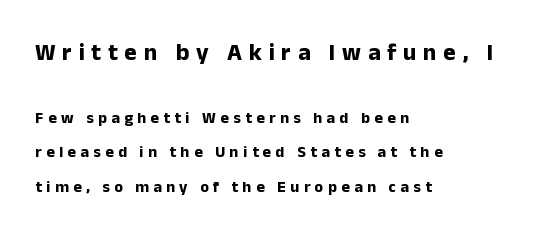
Q: Is the text bold? A: Yes.
Q: Is the text italic (slanted)? A: No, it is upright.
Q: Is the text underlined? A: No.
Q: How is the paragraph aligned? A: Left-aligned.
Q: Is the spacing between letters normal or unusually wide? A: Unusually wide.
Q: Is the spacing between lines tight, normal or loose? A: Loose.
Q: Which block of text is set in a larger size, the first (top) or the second (bottom)? A: The first (top) one.
